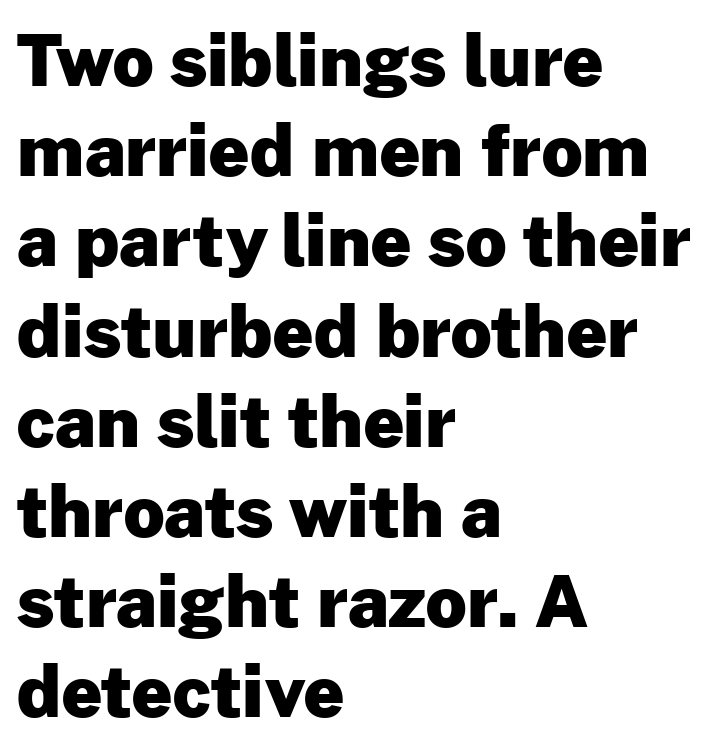
Spacing verdict: proportional, widths tailored to each character. Upright lettering throughout. You'd pick this weight for a headline — it's a proper bold. Regular leading. Anything drawn beneath the words? Only blank space. Horizontal alignment here is leftward, the default for most running prose.
